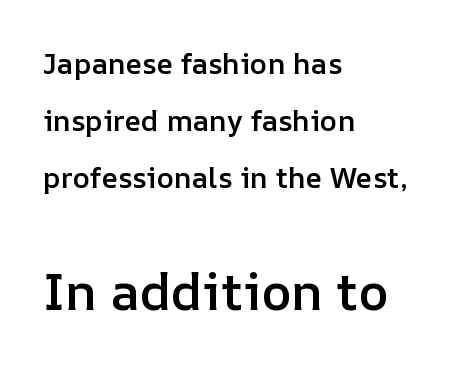
Glyph-to-glyph distance matches everyday printed text. The setting favours the left margin, as ordinary paragraphs usually do. Do the letters lean? They stand straight. The letters advance in unequal steps, a hallmark of proportional type. Type size steps up from the first block to the second. Descender tails drop into unmarked territory.
